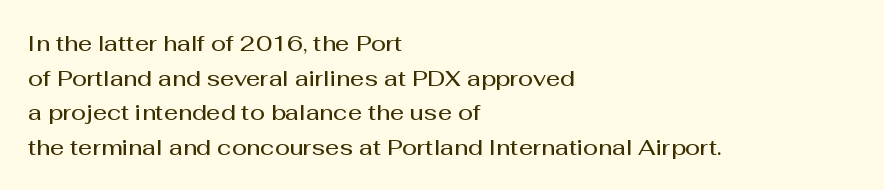
The image shows 22 px text type, upright; set left-aligned, normal line spacing (1.57x), normal letter spacing, not underlined.
